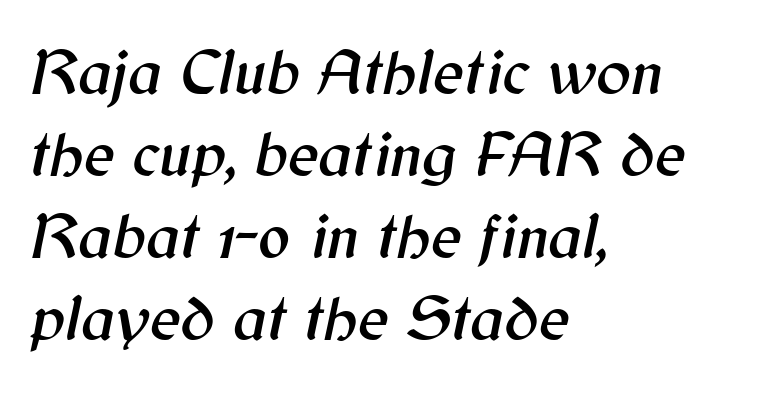
Spacing between characters is what you'd get straight out of the box. Leading matches the norm, producing a regular column. You could not count columns in this text — the font is proportionally spaced. The typography opts for an oblique posture over an upright one. Visually the block forms a straight wall on the left and a jagged coastline on the right.
